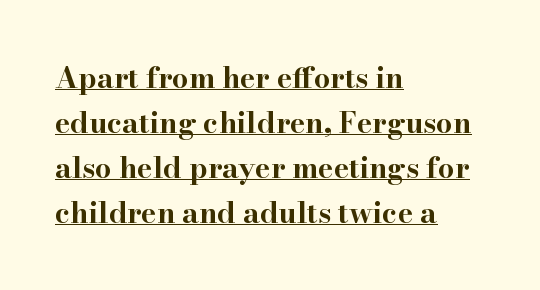
The image shows 29 px bold, wide serif type, upright; set left-aligned, normal line spacing (1.55x), normal letter spacing, underlined; high stroke contrast and a small x-height.
